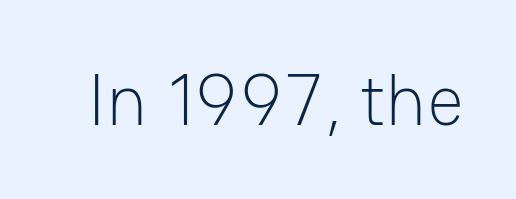
The image shows 73 px light sans-serif type, upright; set normal letter spacing, not underlined; low stroke contrast and a medium x-height.
